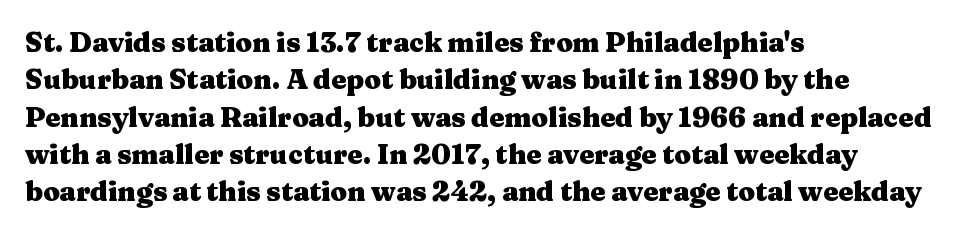
It's the straight-up-and-down kind of type. The lines are quadded left. Letter spacing: default. Rule under the text: the space is simply empty. The space between consecutive lines is moderate. Notice how thick the strokes are: this is what a full bold looks like.
